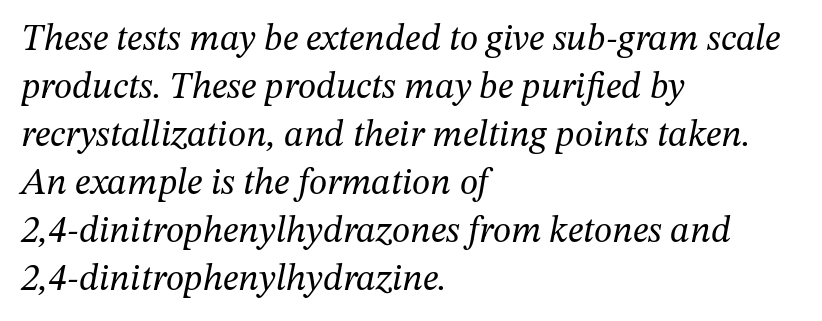
The gaps between neighbouring characters are ordinary and unremarkable. This sample is left-justified, so line endings fall wherever the words run out. Regarding serifs, this sample has them. Type without underlining. The letters advance in unequal steps, a hallmark of proportional type.
